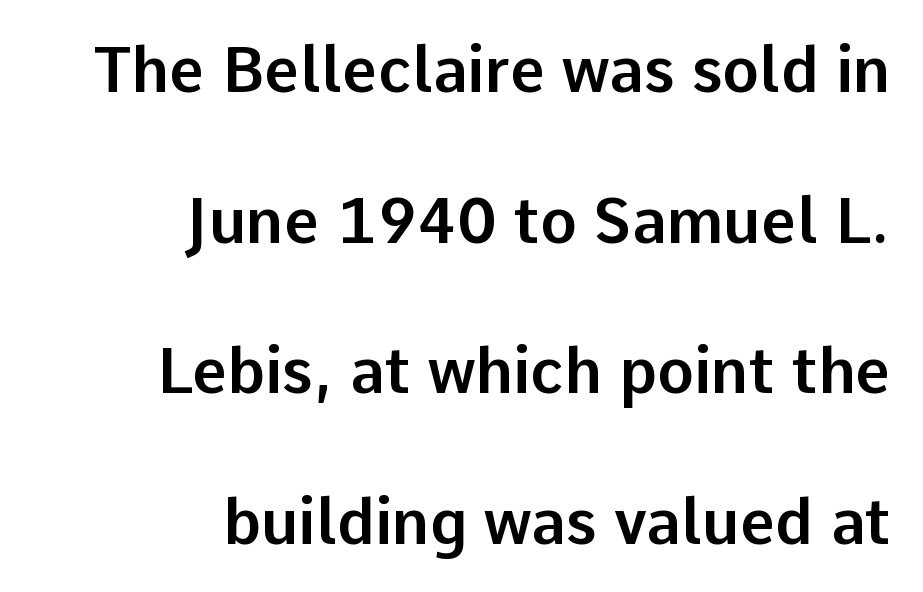
This block would shrink considerably if given ordinary leading; it's expanded now. The compositor pushed each line to the right boundary. Clear beneath every line of the passage. Does extra space separate the letters? No, they use regular spacing.
